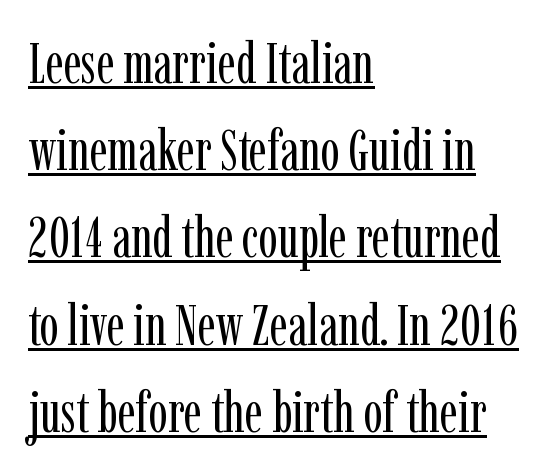
Weight: regular or lighter. The typesetter has applied underlining to the passage shown. The specimen reads as upright at a glance. Unlike a clean sans, this face finishes its strokes with serifs. Does extra space separate the letters? No, they use regular spacing. Line spacing here is normal.
